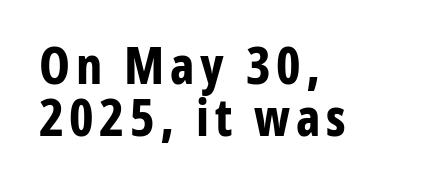
The glyphs in this specimen are sans serif. The face used here is proportionally spaced, like ordinary book or web type. No word sits above an underline. The leading is snug, giving the passage a crowded texture. Unlike italic type, these characters show no tilt at all. Each line starts at the same left margin while the right side varies.
